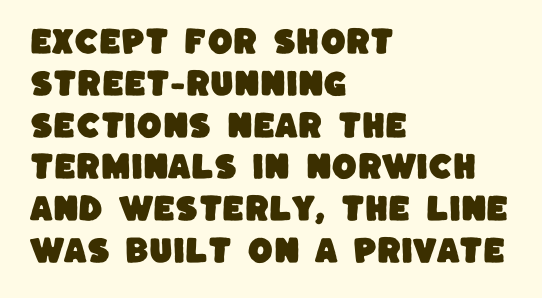
The image shows 29 px sans-serif type; set left-aligned, normal line spacing (1.44x), normal letter spacing, not underlined; low stroke contrast and a large x-height.
